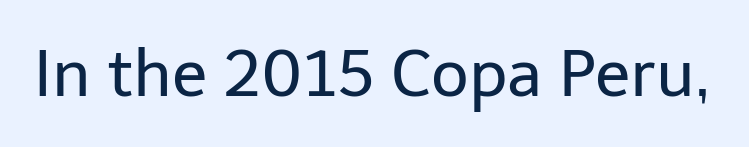
Q: Is the text bold? A: No.
Q: Is the text italic (slanted)? A: No, it is upright.
Q: Is the typeface a serif or a sans-serif typeface? A: Sans-serif.
Q: Is the text underlined? A: No.
Q: Is the spacing between letters normal or unusually wide? A: Normal.
Q: Width (condensed, normal, or wide)? A: Normal.
Q: Stroke contrast? A: Low.
Q: x-height? A: Medium.
Q: Monospaced? A: No.
